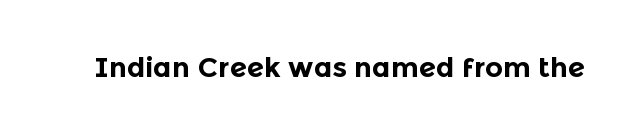
Check under the words: just untouched page. The passage shown is typeset with a sans-serif family. If you drew a line through each stem, it would be perfectly vertical. Stroke thickness is high; the sample reads as a true bold. The letters advance in unequal steps, a hallmark of proportional type. Observe the ordinary spacing: letters are neighbours, not strangers.
